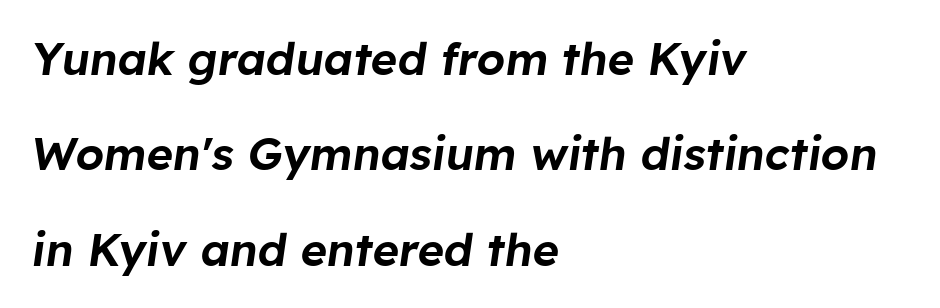
{"italic": "yes", "lean": "right", "slant_degrees": 8, "width": "normal", "stroke_contrast": "low", "x_height": "medium", "monospaced": "no", "underline": "no", "align": "left", "line_spacing": "loose", "line_spacing_ratio": 2.12, "letter_spacing": "normal", "letter_spacing_em": 0.0, "glyph_px": 45}
